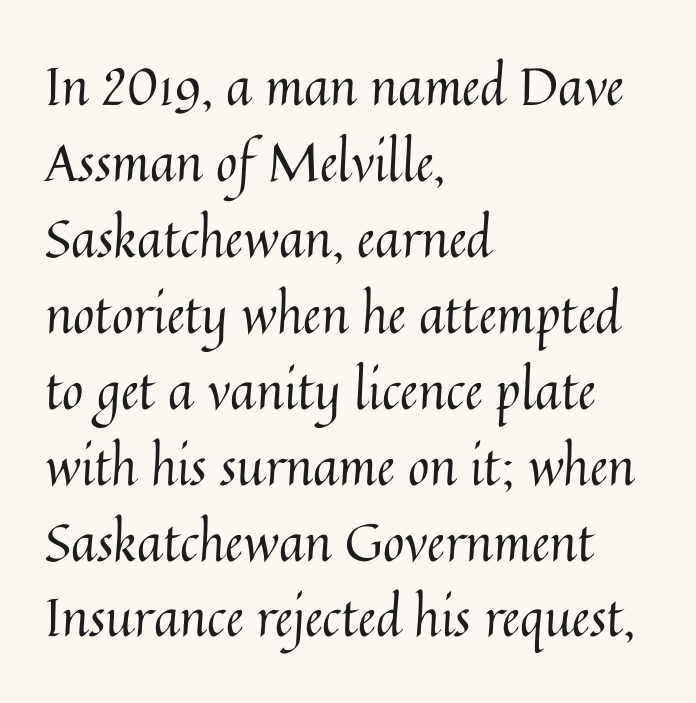
The image shows 52 px regular-weight type; set left-aligned, normal line spacing (1.46x), normal letter spacing, not underlined; medium stroke contrast and a medium x-height.
